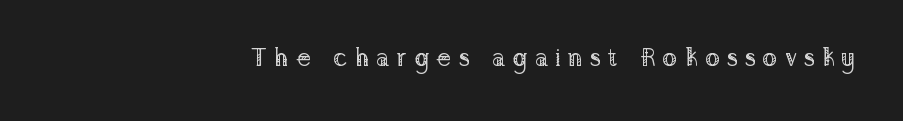
Q: Is the text bold? A: No.
Q: Is the text italic (slanted)? A: No, it is upright.
Q: Is the text underlined? A: No.
Q: How is the paragraph aligned? A: Right-aligned.
Q: Is the spacing between letters normal or unusually wide? A: Unusually wide.
